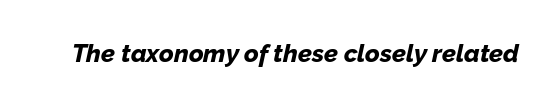
{"italic": "yes", "lean": "right", "slant_degrees": 12, "bold": "yes", "underline": "no", "letter_spacing": "normal", "letter_spacing_em": 0.0, "glyph_px": 25}
